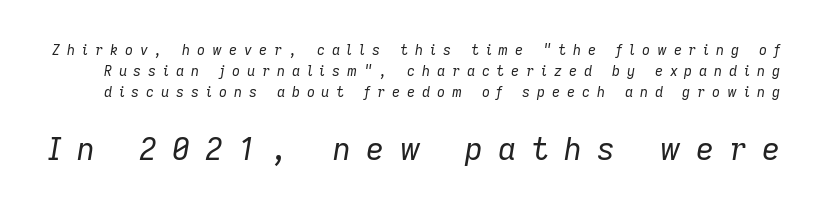
{"italic": "yes", "lean": "right", "slant_degrees": 9, "bold": "no", "weight": "regular", "width": "normal", "stroke_contrast": "low", "x_height": "medium", "monospaced": "no", "underline": "no", "line_spacing": "normal", "line_spacing_ratio": 1.51, "letter_spacing": "wide", "letter_spacing_em": 0.49, "larger_block": "second", "size_ratio": 2.21, "glyph_px": 31}
